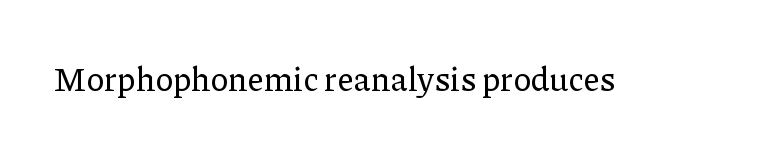
Q: Is the text italic (slanted)? A: No, it is upright.
Q: Is the typeface a serif or a sans-serif typeface? A: Serif.
Q: Is the text underlined? A: No.
Q: Is the spacing between letters normal or unusually wide? A: Normal.
Q: Width (condensed, normal, or wide)? A: Normal.
Q: Stroke contrast? A: Low.
Q: x-height? A: Medium.
Q: Monospaced? A: No.
